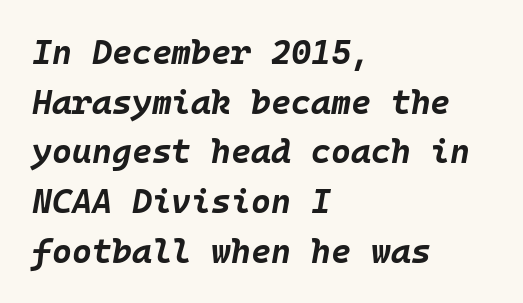
Anything drawn beneath the words? Only blank space. Is this a fixed-width face? Yes — each glyph sits in an identical cell. The typesetting leans heavy: a genuine bold. In CSS terms this would be text-align: left. Successive baselines arrive at the customary interval. The rendering keeps characters at their native spacing.
